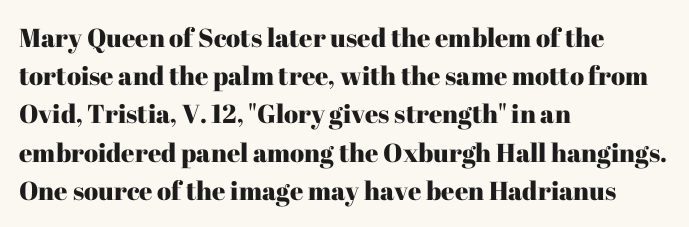
{"italic": "no", "underline": "no", "align": "left", "line_spacing": "normal", "line_spacing_ratio": 1.47, "letter_spacing": "normal", "letter_spacing_em": 0.0, "glyph_px": 26}
